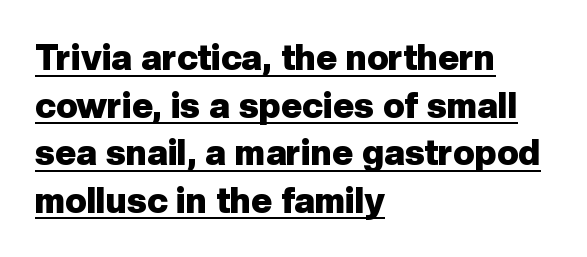
If you drew a line through each stem, it would be perfectly vertical. The passage shown stacks its lines at a standard gap. Does the type have serifs? No, each stem ends abruptly. Observe the ordinary spacing: letters are neighbours, not strangers. These characters rest on top of a visible drawn line. Layout note: lines flush left.
